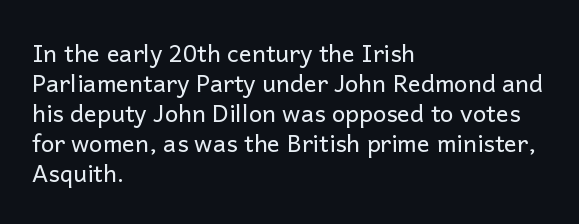
{"italic": "no", "bold": "no", "underline": "no", "align": "left", "line_spacing": "normal", "line_spacing_ratio": 1.25, "letter_spacing": "normal", "letter_spacing_em": 0.0, "glyph_px": 24}
